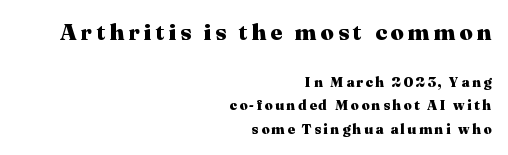
Q: Is the text bold? A: Yes.
Q: Is the text italic (slanted)? A: No, it is upright.
Q: Is the text underlined? A: No.
Q: How is the paragraph aligned? A: Right-aligned.
Q: Is the spacing between lines tight, normal or loose? A: Normal.
Q: Which block of text is set in a larger size, the first (top) or the second (bottom)? A: The first (top) one.
